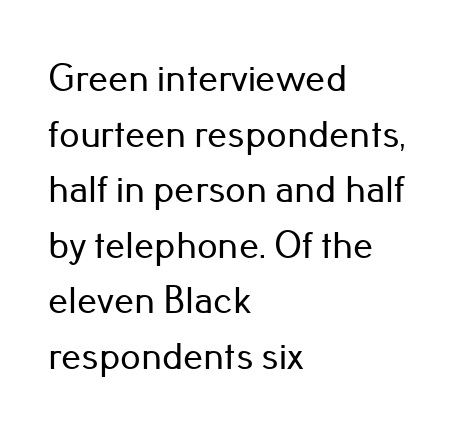
Q: Is the text italic (slanted)? A: No, it is upright.
Q: Is the typeface a serif or a sans-serif typeface? A: Sans-serif.
Q: Is the text underlined? A: No.
Q: How is the paragraph aligned? A: Left-aligned.
Q: Is the spacing between letters normal or unusually wide? A: Normal.
Q: Is the spacing between lines tight, normal or loose? A: Normal.
Q: Width (condensed, normal, or wide)? A: Normal.
Q: Stroke contrast? A: Low.
Q: x-height? A: Small.
Q: Monospaced? A: No.
